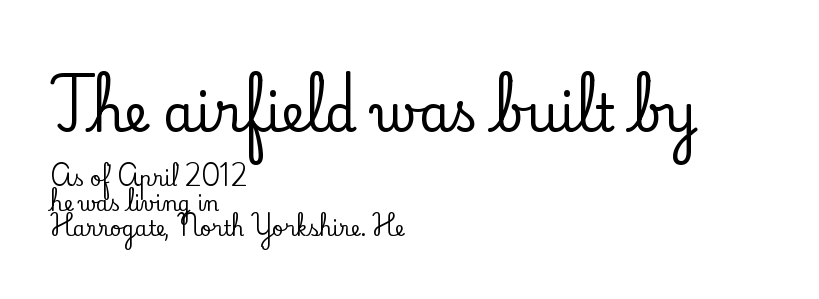
The image shows 51 px serif type, upright; set left-aligned, line spacing 1.24x, normal letter spacing, not underlined; the first (top) block is 2.55x larger; low stroke contrast and a small x-height.
